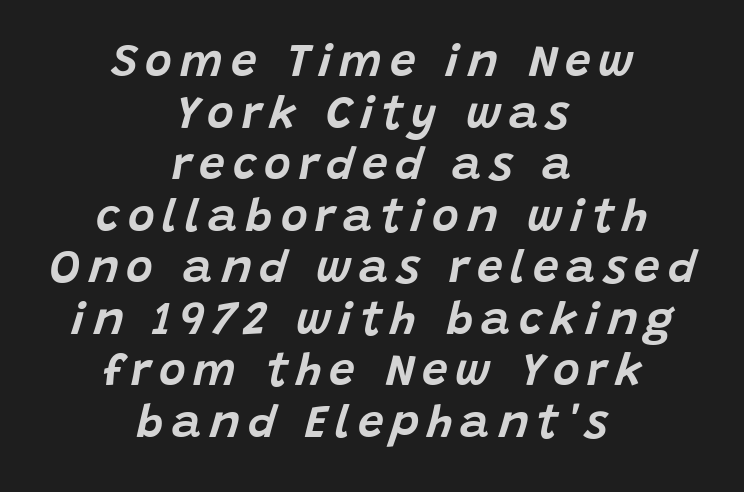
Centered paragraph, ragged on both sides. Cramped leading. When letters slant like this, we call the style italic. You could not count columns in this text — the font is proportionally spaced. Each row of text sits above clean, open space.
